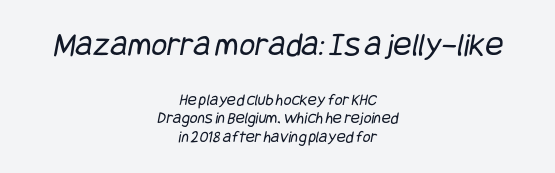
The image shows 34 px regular-weight, condensed sans-serif type; set centered, tight line spacing (1.08x), normal letter spacing, not underlined; the first (top) block is 2.0x larger; low stroke contrast and a large x-height.
